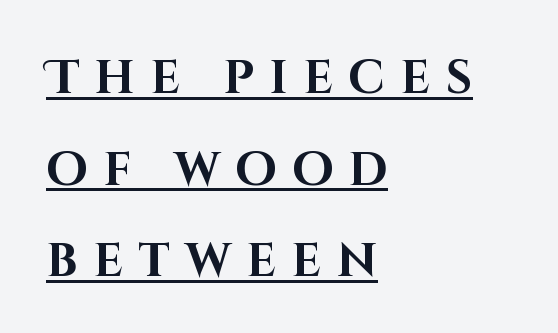
The image shows 47 px bold sans-serif type, upright; set left-aligned, loose line spacing (1.95x), unusually wide letter spacing (+0.33 em), underlined; high stroke contrast and a large x-height.
